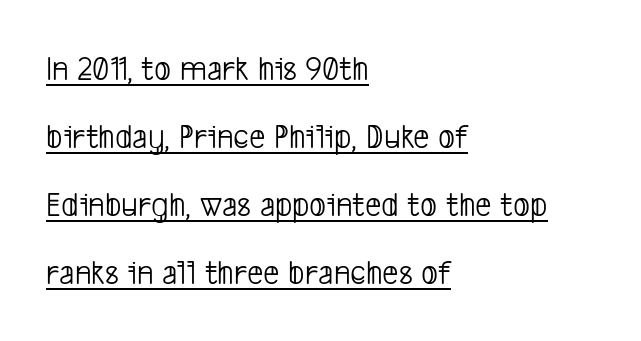
Q: Is the text bold? A: No.
Q: Is the typeface a serif or a sans-serif typeface? A: Sans-serif.
Q: Is the text underlined? A: Yes.
Q: How is the paragraph aligned? A: Left-aligned.
Q: Is the spacing between letters normal or unusually wide? A: Normal.
Q: Width (condensed, normal, or wide)? A: Condensed.
Q: Stroke contrast? A: Low.
Q: x-height? A: Medium.
Q: Monospaced? A: No.
